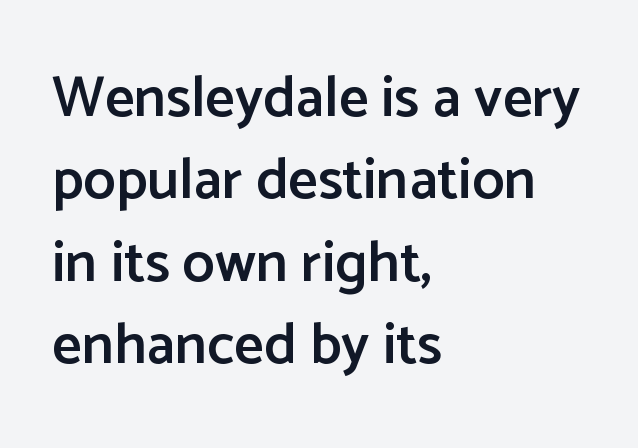
The image shows 58 px semibold sans-serif type, upright; set left-aligned, normal line spacing (1.42x), normal letter spacing, not underlined; low stroke contrast and a medium x-height.
